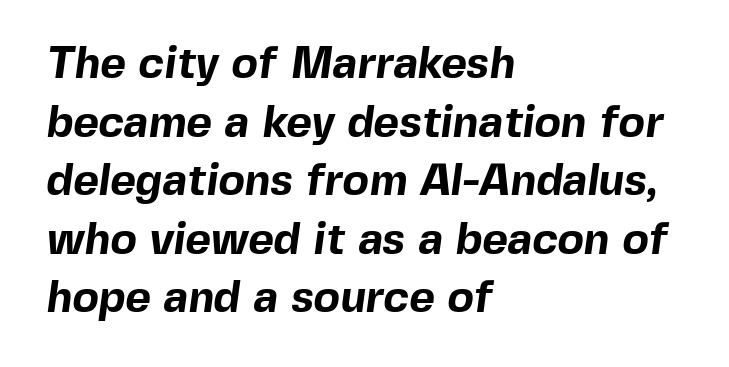
{"serif": "no", "bold": "yes", "weight": "bold", "width": "normal", "x_height": "medium", "monospaced": "no", "underline": "no", "align": "left", "line_spacing": "normal", "line_spacing_ratio": 1.33, "letter_spacing": "normal", "letter_spacing_em": 0.0, "glyph_px": 44}
